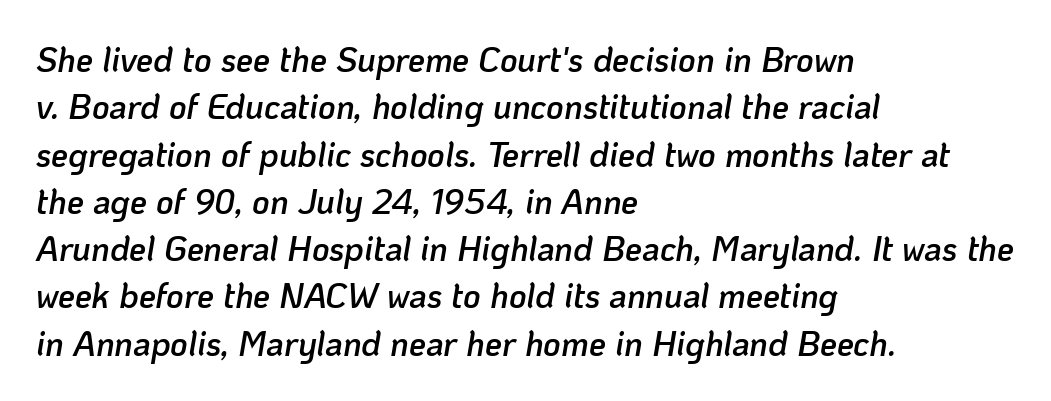
The image shows 34 px semibold type, italic (leaning right); set left-aligned, normal line spacing (1.39x), normal letter spacing, not underlined; low stroke contrast and a medium x-height.
